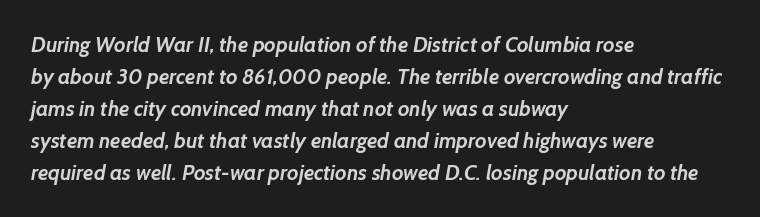
The image shows 21 px bold type; set left-aligned, normal line spacing (1.52x), normal letter spacing, not underlined.
